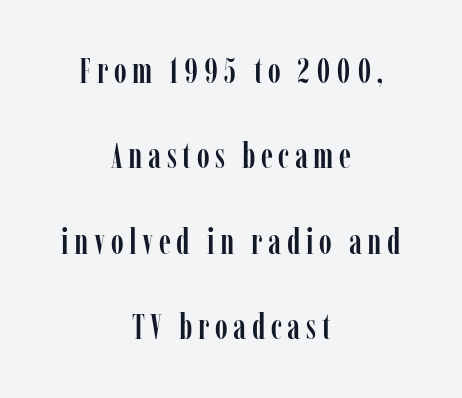
The image shows 35 px condensed serif type, upright; set centered, loose line spacing (2.44x), not underlined; low stroke contrast and a medium x-height.
